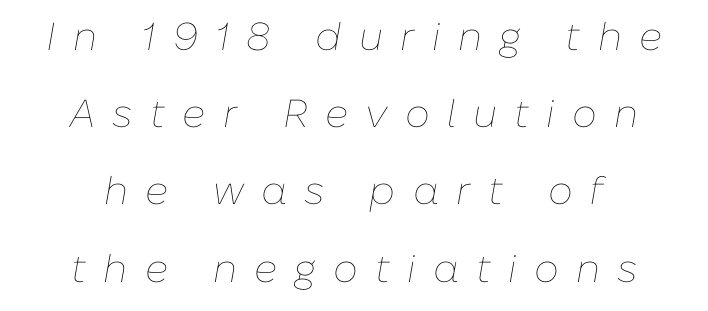
The image shows 39 px thin type, italic (leaning right); set loose line spacing (1.98x), unusually wide letter spacing (+0.44 em), not underlined; low stroke contrast and a medium x-height.
